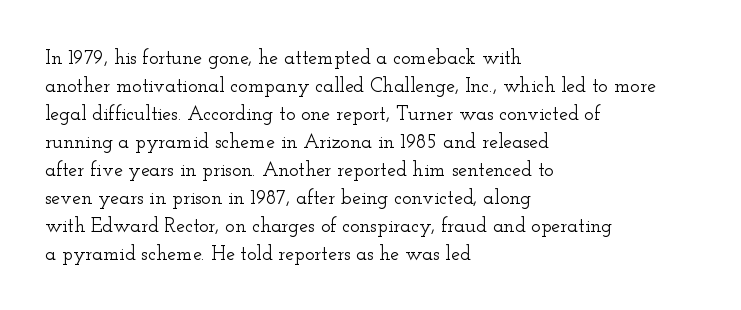
{"italic": "no", "underline": "no", "align": "left", "line_spacing": "normal", "line_spacing_ratio": 1.4, "letter_spacing": "normal", "letter_spacing_em": 0.0, "glyph_px": 20}
